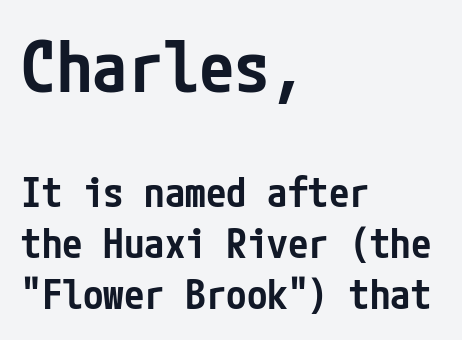
{"serif": "no", "italic": "no", "bold": "semi", "weight": "semibold", "width": "condensed", "stroke_contrast": "low", "x_height": "medium", "underline": "no", "align": "left", "line_spacing_ratio": 1.24, "letter_spacing": "normal", "letter_spacing_em": 0.0, "larger_block": "first", "size_ratio": 1.73, "glyph_px": 71}
